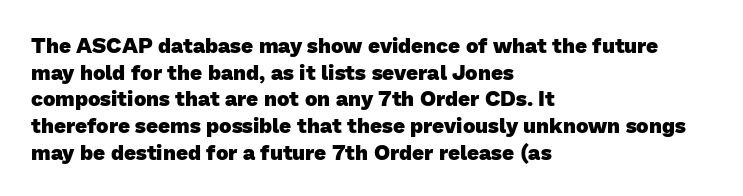
Q: Is the text bold? A: Yes.
Q: Is the text underlined? A: No.
Q: How is the paragraph aligned? A: Left-aligned.
Q: Is the spacing between letters normal or unusually wide? A: Normal.
Q: Is the spacing between lines tight, normal or loose? A: Normal.
